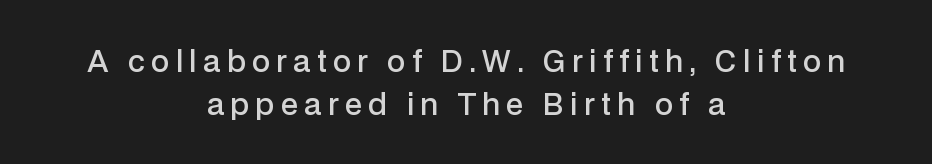
Q: Is the text bold? A: Semi-bold.
Q: Is the text italic (slanted)? A: No, it is upright.
Q: Is the typeface a serif or a sans-serif typeface? A: Sans-serif.
Q: Is the text underlined? A: No.
Q: How is the paragraph aligned? A: Centered.
Q: Is the spacing between letters normal or unusually wide? A: Unusually wide.
Q: Is the spacing between lines tight, normal or loose? A: Normal.
Q: Width (condensed, normal, or wide)? A: Normal.
Q: Stroke contrast? A: Low.
Q: x-height? A: Medium.
Q: Monospaced? A: No.
